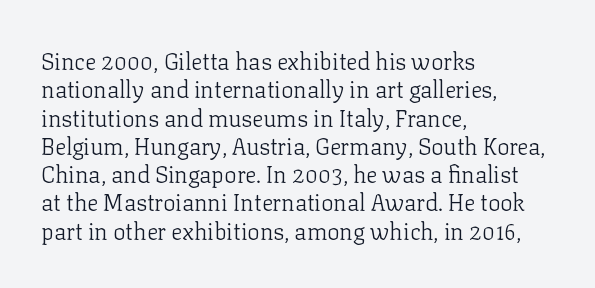
Nobody touched the tracking dial on this one. Visually the block forms a straight wall on the left and a jagged coastline on the right. Posture: upright roman. Beneath every word, the page is bare.
